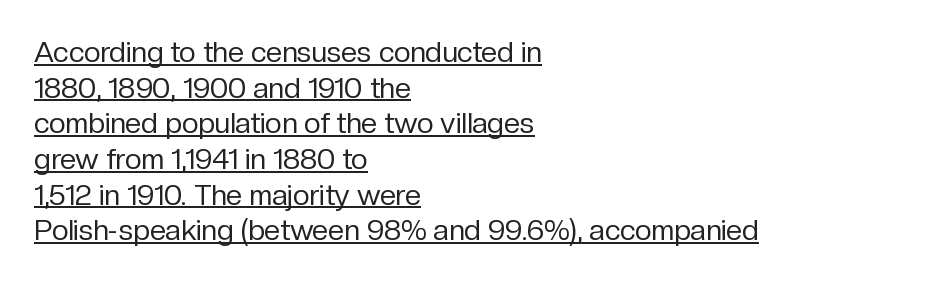
{"serif": "no", "italic": "no", "bold": "no", "weight": "regular", "width": "normal", "stroke_contrast": "low", "x_height": "medium", "monospaced": "no", "underline": "yes", "align": "left", "line_spacing_ratio": 1.23, "letter_spacing": "normal", "letter_spacing_em": 0.0, "glyph_px": 29}
